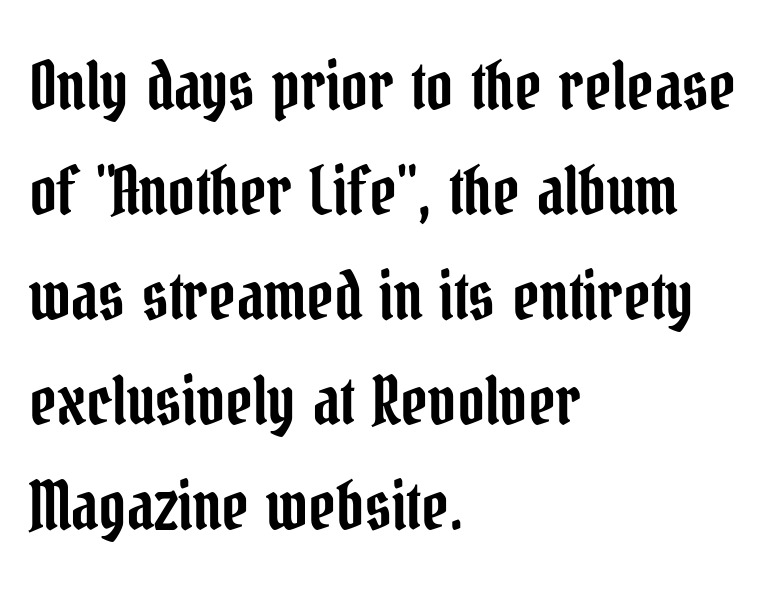
Q: Is the text italic (slanted)? A: No, it is upright.
Q: Is the typeface a serif or a sans-serif typeface? A: Serif.
Q: Is the text underlined? A: No.
Q: How is the paragraph aligned? A: Left-aligned.
Q: Is the spacing between letters normal or unusually wide? A: Normal.
Q: Is the spacing between lines tight, normal or loose? A: Normal.
Q: Width (condensed, normal, or wide)? A: Condensed.
Q: Stroke contrast? A: Low.
Q: x-height? A: Medium.
Q: Monospaced? A: No.
